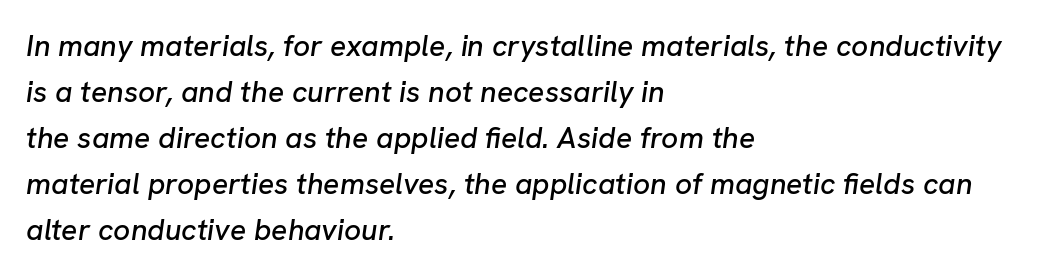
{"italic": "yes", "lean": "right", "slant_degrees": 8, "width": "normal", "stroke_contrast": "low", "x_height": "medium", "monospaced": "no", "underline": "no", "align": "left", "line_spacing": "normal", "line_spacing_ratio": 1.53, "letter_spacing": "normal", "letter_spacing_em": 0.0, "glyph_px": 30}
